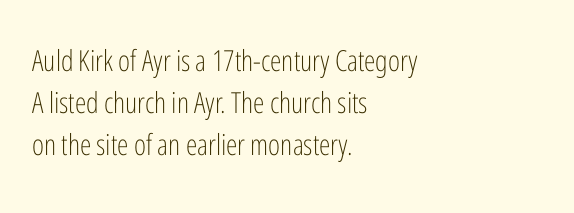
Lines of text with bare space underneath. Look at the bottom of the vertical strokes: they stop flat, with no serifs. Which margin do the lines hug? The left one — the right edge is uneven. Looks like regular typesetting: each glyph gets only the width it needs. Nothing unusual about the tracking: characters are spaced as the font intends.
